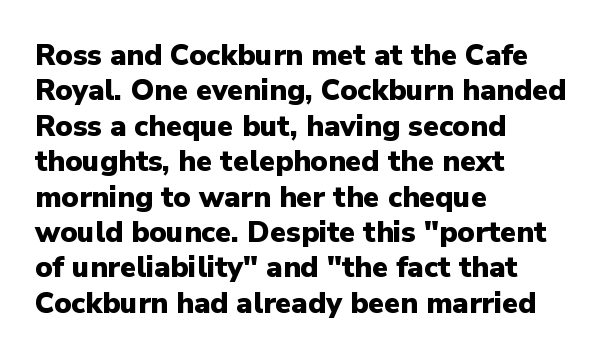
Q: Is the text bold? A: Yes.
Q: Is the text italic (slanted)? A: No, it is upright.
Q: Is the typeface a serif or a sans-serif typeface? A: Sans-serif.
Q: Is the text underlined? A: No.
Q: How is the paragraph aligned? A: Left-aligned.
Q: Is the spacing between letters normal or unusually wide? A: Normal.
Q: Width (condensed, normal, or wide)? A: Normal.
Q: Stroke contrast? A: Low.
Q: x-height? A: Medium.
Q: Monospaced? A: No.
